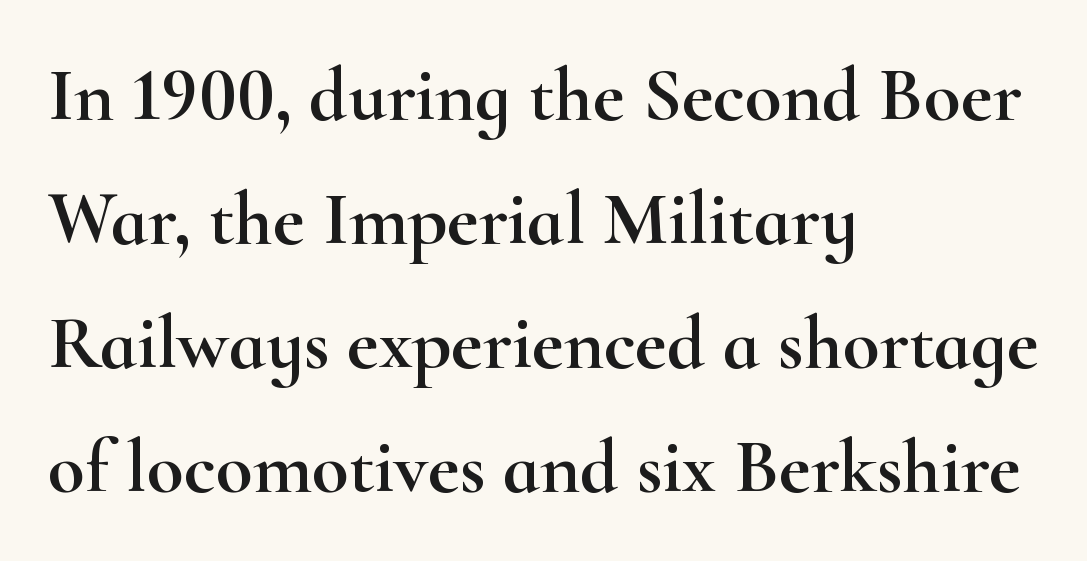
Q: Is the text italic (slanted)? A: No, it is upright.
Q: Is the typeface a serif or a sans-serif typeface? A: Serif.
Q: Is the text underlined? A: No.
Q: How is the paragraph aligned? A: Left-aligned.
Q: Is the spacing between letters normal or unusually wide? A: Normal.
Q: Is the spacing between lines tight, normal or loose? A: Normal.
Q: Width (condensed, normal, or wide)? A: Wide.
Q: Stroke contrast? A: High.
Q: x-height? A: Small.
Q: Monospaced? A: No.
